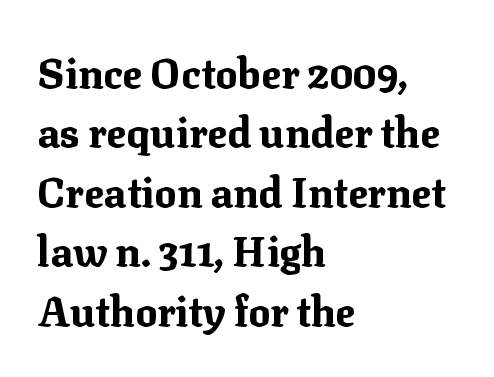
The image shows 41 px bold serif type, upright; set left-aligned, normal line spacing (1.45x), normal letter spacing, not underlined; medium stroke contrast and a medium x-height.
